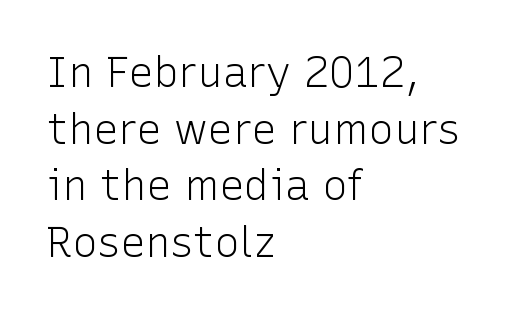
Underlining? Definitely not there. These lines are rendered in a variable-pitch font. Observe the ordinary spacing: letters are neighbours, not strangers. Leading matches the norm, producing a regular column.
